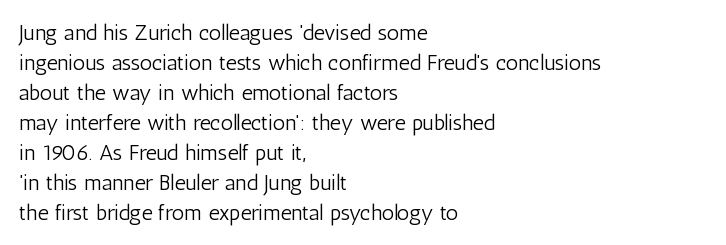
Reading down the column, the eye jumps a familiar distance to each next line. Left-aligned paragraph, ragged on the right. Check under the words: just untouched page. Nope, not italic — everything's standing straight.
